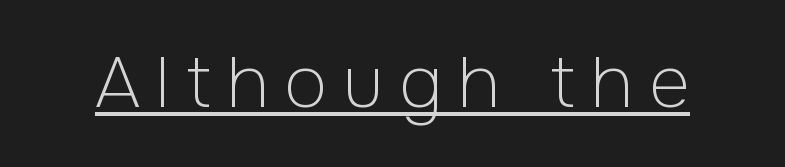
{"serif": "no", "italic": "no", "bold": "no", "weight": "light", "width": "normal", "stroke_contrast": "low", "x_height": "medium", "monospaced": "no", "underline": "yes", "letter_spacing": "wide", "letter_spacing_em": 0.22, "glyph_px": 71}
